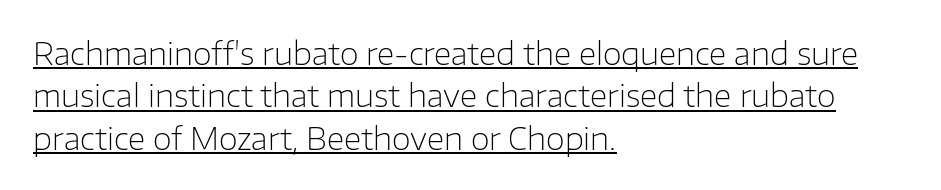
The image shows 31 px light sans-serif type, upright; set left-aligned, normal line spacing (1.37x), normal letter spacing, underlined; low stroke contrast and a medium x-height.
